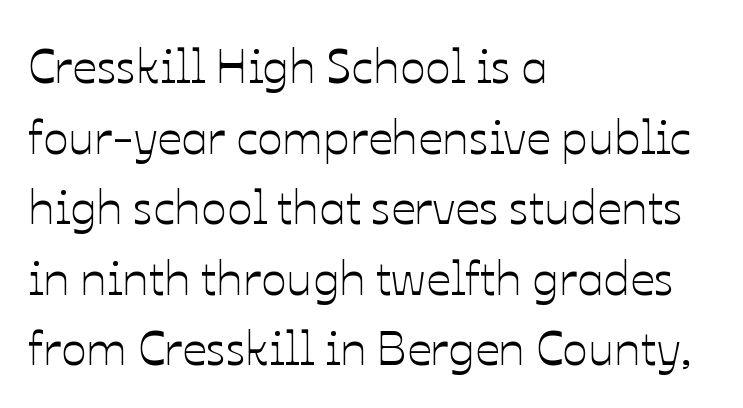
The image shows 48 px text type, upright; set left-aligned, normal line spacing (1.47x), normal letter spacing, not underlined; low stroke contrast and a medium x-height.
